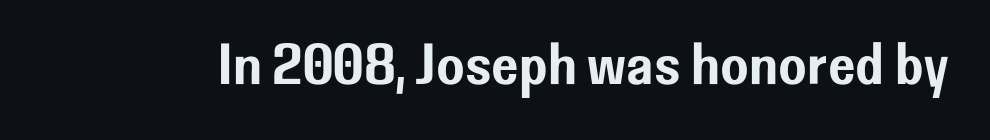
Style check: upright. There is no visible air inserted between adjacent glyphs. Regarding serifs, this sample does without them. Each letter keeps its own natural width here, so spacing adapts to shape. A bare baseline throughout the passage.
